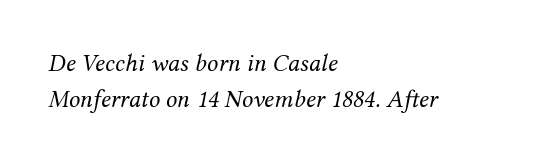
Stem width sits at or under what a default text font uses. Designer's note — italics engaged. The glyphs are unaccompanied by any horizontal stroke below them. A classic flush-left, rag-right setting is used for this passage. The designer left line spacing at the default. This sample uses plain, unmodified letter spacing.
